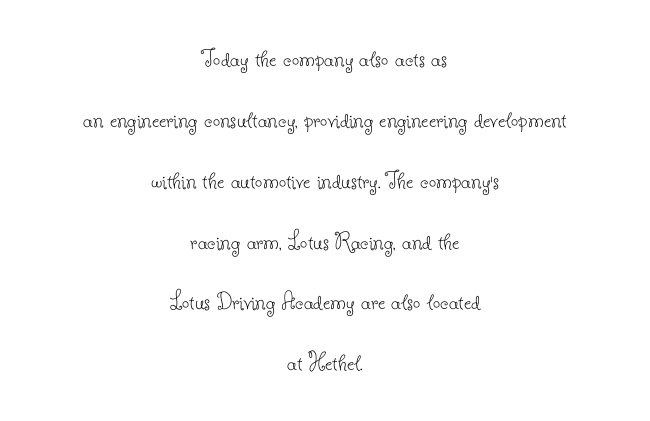
The image shows 26 px text type, upright; set centered, loose line spacing (2.34x), normal letter spacing, not underlined.
